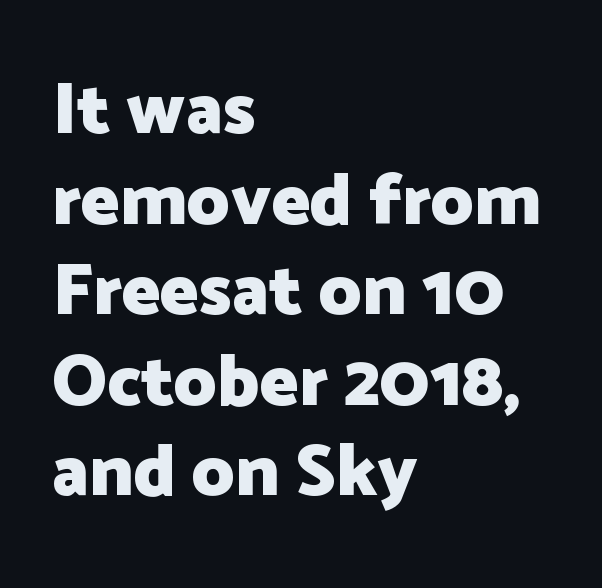
A typesetter would call this proportional, since set widths differ per character. Posture: vertical. This rendering uses left alignment, leaving the right contour irregular. A dark, heavy texture on the line: the type is bold. Each word holds together tightly as a unit, with standard inter-letter gaps.
